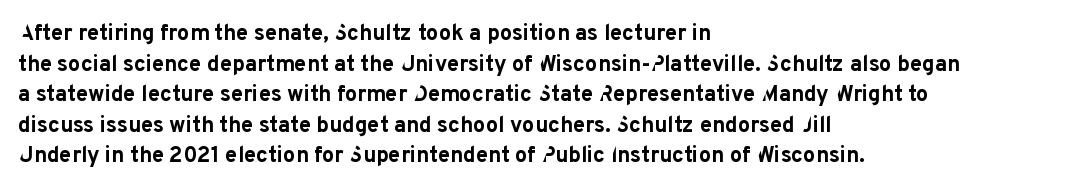
If you drew a line through each stem, it would be perfectly vertical. A normal amount of white space separates one row of letters from the next. Unmarked baselines from the first word to the last. Pretty heavy lettering here — definitely bold. The paragraph has a hard left edge and a soft right edge. These lines keep a tight, regular rhythm from letter to letter.
